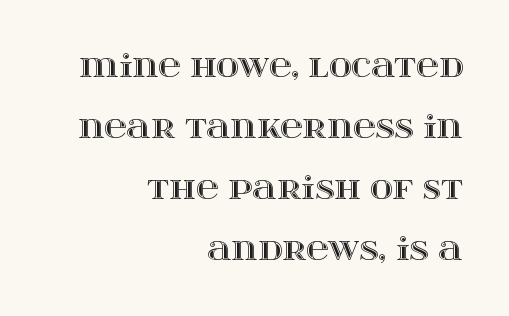
The typography opts for an upright posture over an oblique one. Vertical spacing — loose. The letters sit at their default tracking, neither squeezed nor spread. Line endings align vertically; line beginnings do not.
